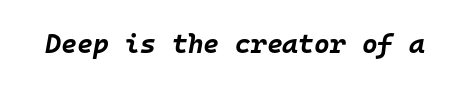
{"italic": "yes", "lean": "right", "slant_degrees": 10, "bold": "yes", "underline": "no", "letter_spacing": "normal", "letter_spacing_em": 0.0, "glyph_px": 27}
